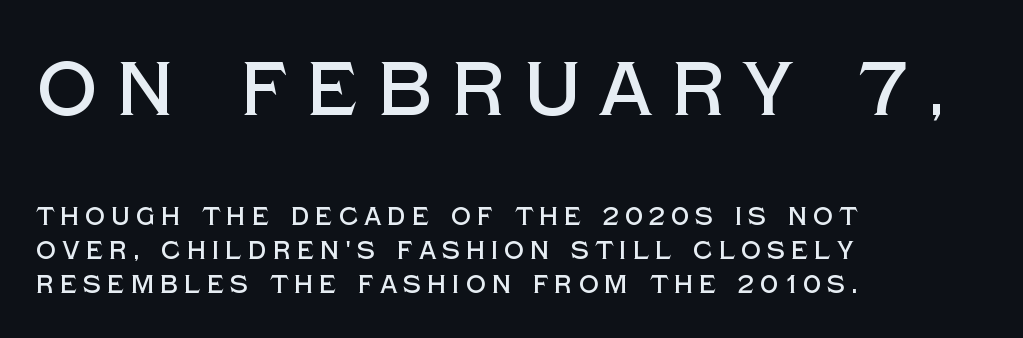
Classification — sans serif. The lettering stays uniformly vertical, giving the passage a roman look. Successive baselines arrive at the customary interval. If you drew a ruler down the left edge, every line would touch it. The face used here is rendered with a markedly widened letterfit. In this sample the first text group is rendered at the bigger scale.
